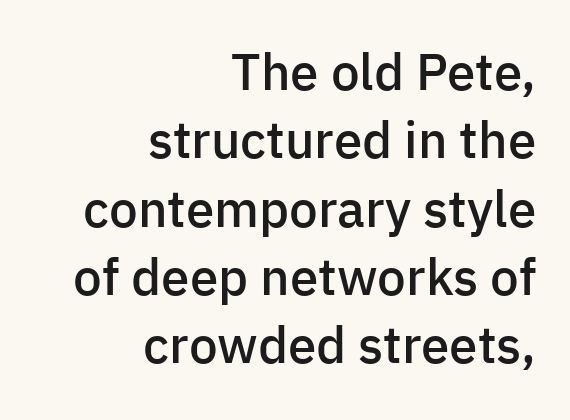
{"serif": "no", "italic": "no", "bold": "semi", "weight": "semibold", "width": "normal", "stroke_contrast": "low", "x_height": "medium", "monospaced": "no", "underline": "no", "align": "right", "line_spacing": "normal", "line_spacing_ratio": 1.34, "letter_spacing": "normal", "letter_spacing_em": 0.0, "glyph_px": 51}
